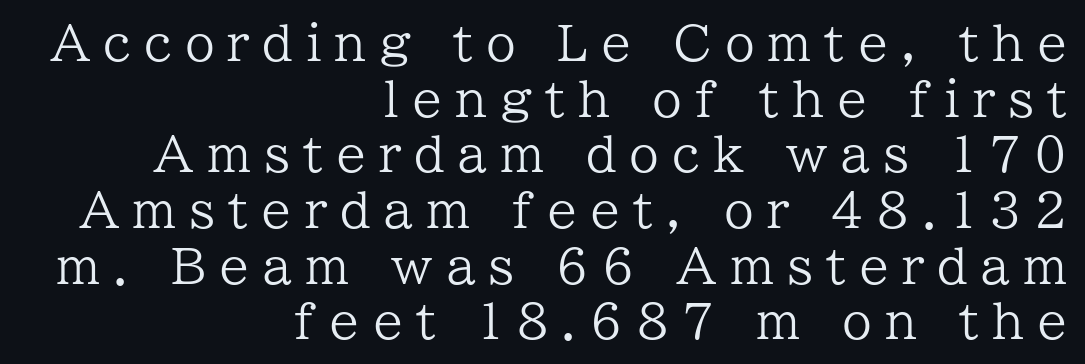
The face looks like a standard text weight, possibly lighter. Between one letter and the next there's a generous, obvious gap. Is this a sans? No — the strokes have serifs. The rendering uses natural spacing where letterforms have individual widths.
